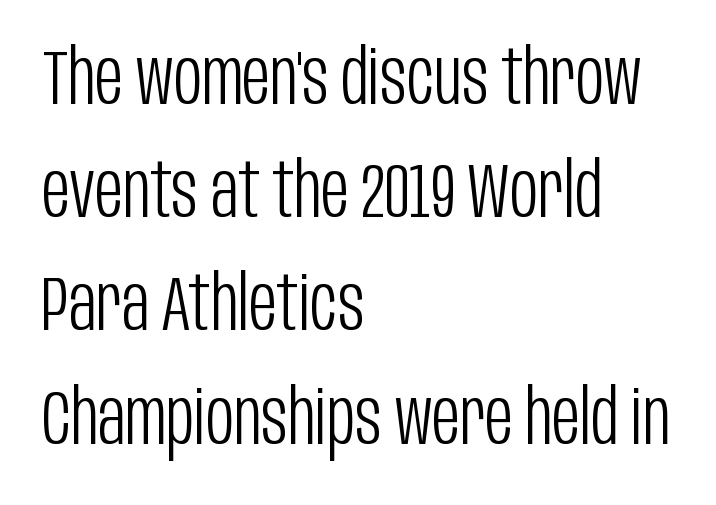
{"serif": "no", "italic": "no", "bold": "no", "weight": "light", "width": "condensed", "stroke_contrast": "low", "x_height": "large", "monospaced": "no", "underline": "no", "align": "left", "line_spacing": "normal", "line_spacing_ratio": 1.47, "letter_spacing": "normal", "letter_spacing_em": 0.0, "glyph_px": 77}
